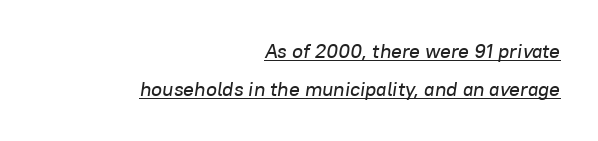
You can see a thin bar hugging the bottom of the glyphs. The rendering applies a slant to the glyphs. Baseline-to-baseline distance is far greater than the letter height. This rendering leaves character spacing at its baseline value. The lines in this sample share a right terminus and differ only in where they begin.
